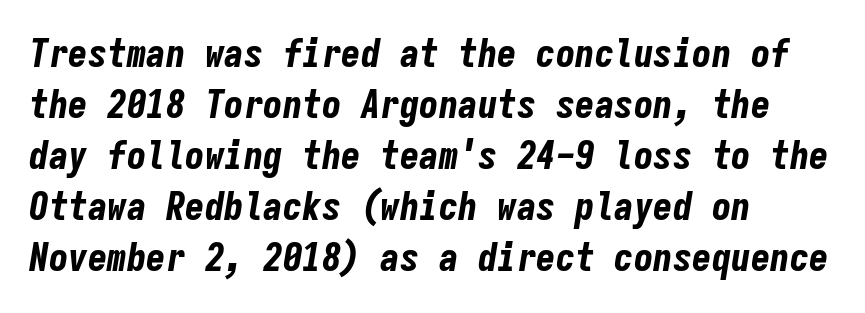
Regarding leading, the lines here are spaced in the standard way. Here the glyphs are tracked normally, forming tight word shapes. Lines of text with bare space underneath. Emphasis-style slanted type is in use.
